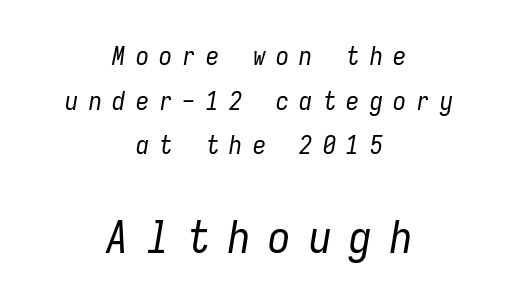
The rendering enlarges the type as you move from the upper chunk to the lower. This reads as an unemphasized weight, regular at the heaviest. These lines have a slow, spaced-out rhythm from letter to letter. This sample is center-justified, so both line endings float freely. The letters march in equal steps, a hallmark of fixed-pitch type. Designer's note — italics engaged.
